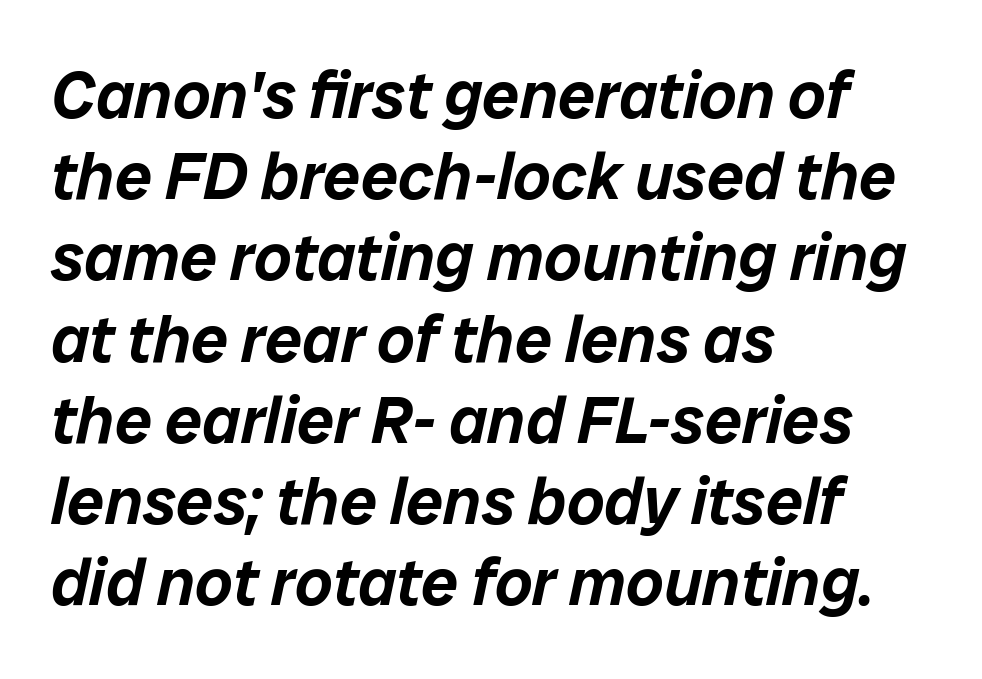
The image shows 66 px text type, italic (leaning right); set left-aligned, line spacing 1.23x, normal letter spacing, not underlined; low stroke contrast and a medium x-height.
